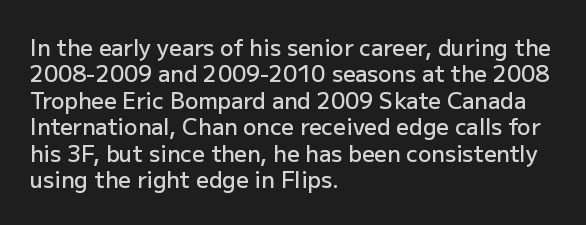
Q: Is the text bold? A: Semi-bold.
Q: Is the text italic (slanted)? A: No, it is upright.
Q: Is the text underlined? A: No.
Q: How is the paragraph aligned? A: Left-aligned.
Q: Is the spacing between letters normal or unusually wide? A: Normal.
